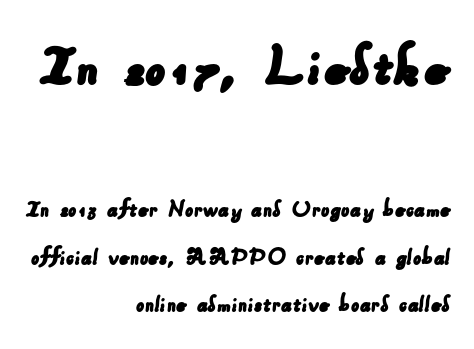
What stands out about the letter spacing? Nothing — it is the standard amount. Every row of glyphs terminates at an identical x-position on the right. Underlining? Definitely not there. Classification — sans serif. Character widths vary here, with narrow letters taking less room than wide ones.
